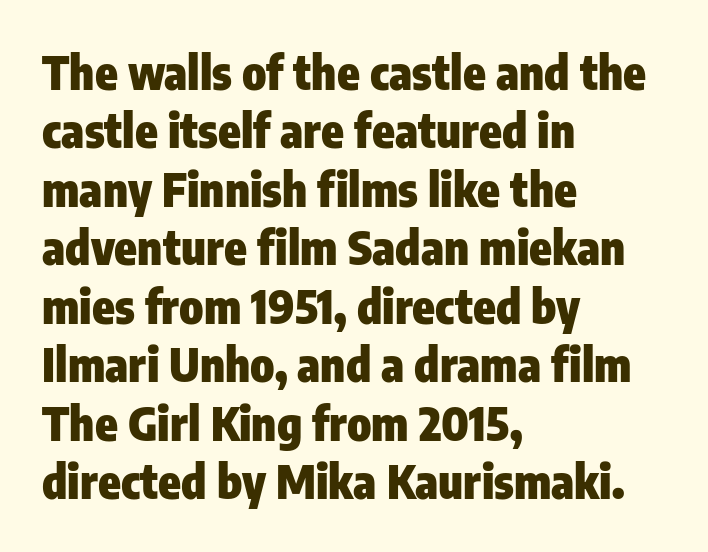
Weight: bold. Letter spacing: default. The rendering shows plain stroke endings on the letterforms — a sans-serif design. Here the designer chose a conventional face with non-uniform glyph widths. Rendered with straight, roman letterforms.
